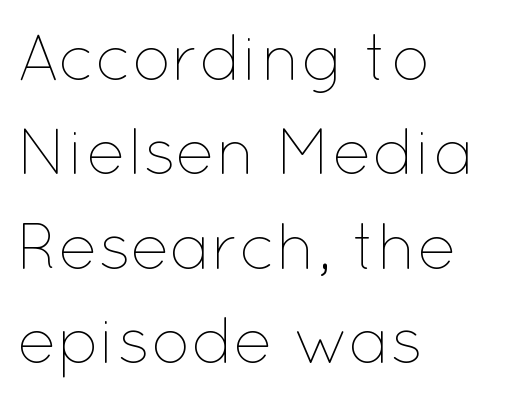
Q: Is the text bold? A: No.
Q: Is the text italic (slanted)? A: No, it is upright.
Q: Is the text underlined? A: No.
Q: How is the paragraph aligned? A: Left-aligned.
Q: Is the spacing between letters normal or unusually wide? A: Normal.
Q: Is the spacing between lines tight, normal or loose? A: Normal.
Q: Width (condensed, normal, or wide)? A: Normal.
Q: Stroke contrast? A: Low.
Q: x-height? A: Medium.
Q: Monospaced? A: No.
